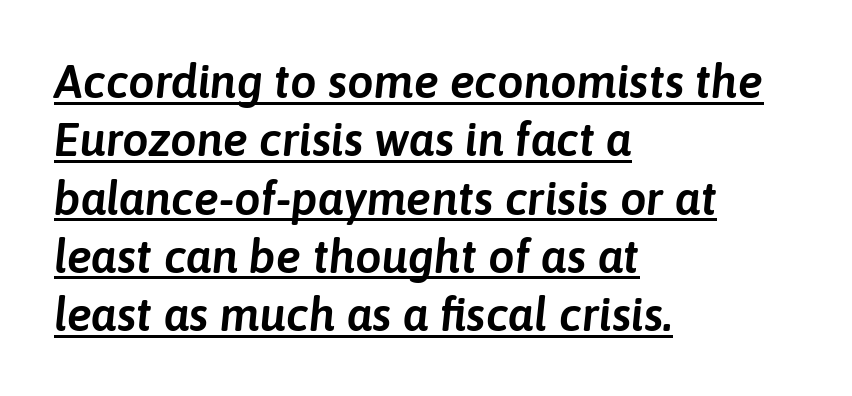
{"italic": "yes", "lean": "right", "slant_degrees": 6, "width": "normal", "stroke_contrast": "low", "x_height": "medium", "monospaced": "no", "underline": "yes", "align": "left", "line_spacing_ratio": 1.24, "letter_spacing": "normal", "letter_spacing_em": 0.0, "glyph_px": 47}
